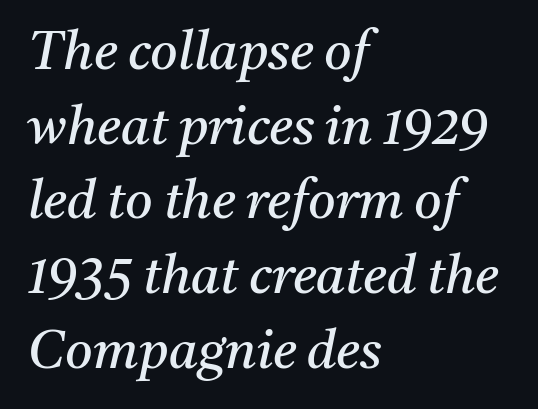
The image shows 53 px regular-weight serif type, italic (leaning right); set left-aligned, normal line spacing (1.41x), normal letter spacing, not underlined; medium stroke contrast and a medium x-height.
